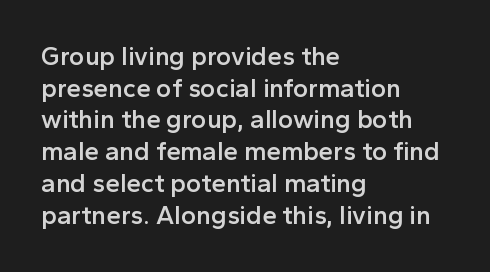
Each row of text sits above clean, open space. Typesetter's note: demi weight, one step under bold. Is the block centered? No — it sits flush against the left margin. Posture: straight, roman, zero tilt. The letterforms sit shoulder to shoulder at normal distance.
